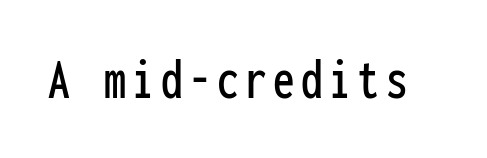
Q: Is the text italic (slanted)? A: No, it is upright.
Q: Is the typeface a serif or a sans-serif typeface? A: Sans-serif.
Q: Is the text underlined? A: No.
Q: Width (condensed, normal, or wide)? A: Condensed.
Q: Stroke contrast? A: Low.
Q: x-height? A: Medium.
Q: Monospaced? A: Yes.
